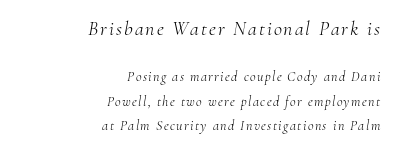
Q: Is the text bold? A: No.
Q: Is the text italic (slanted)? A: Yes, it leans right by about 10 degrees.
Q: Is the text underlined? A: No.
Q: How is the paragraph aligned? A: Right-aligned.
Q: Which block of text is set in a larger size, the first (top) or the second (bottom)? A: The first (top) one.
